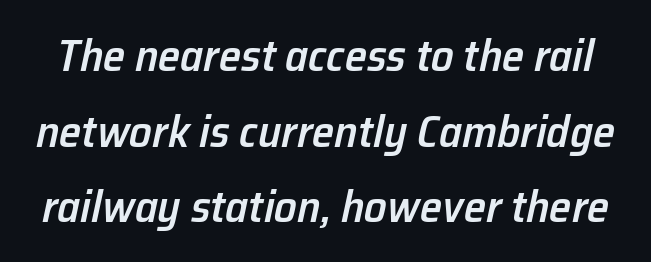
The image shows 45 px semibold type, italic (leaning right); set normal line spacing (1.68x), normal letter spacing, not underlined; low stroke contrast and a medium x-height.
